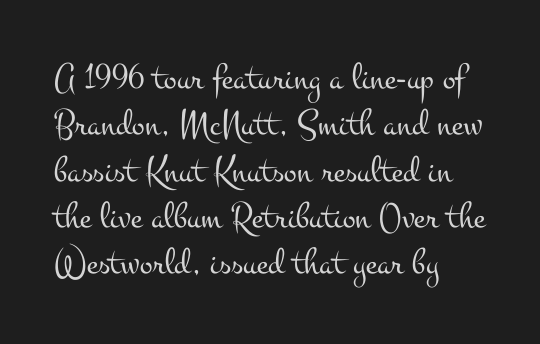
Q: Is the text bold? A: No.
Q: Is the text italic (slanted)? A: Yes.
Q: Is the typeface a serif or a sans-serif typeface? A: Serif.
Q: Is the text underlined? A: No.
Q: How is the paragraph aligned? A: Left-aligned.
Q: Is the spacing between letters normal or unusually wide? A: Normal.
Q: Width (condensed, normal, or wide)? A: Wide.
Q: Stroke contrast? A: Medium.
Q: x-height? A: Small.
Q: Monospaced? A: No.
